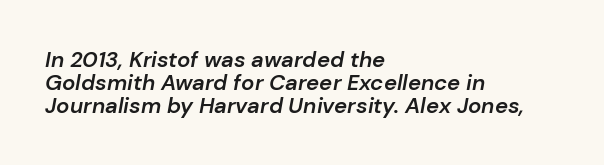
Teacher's note: observe the even left margin — that is flush-left alignment. Quick note: interline space is minimal. Has an underline been added? It has not. I'd describe the lettering as semibold — firm but not a full bold.
